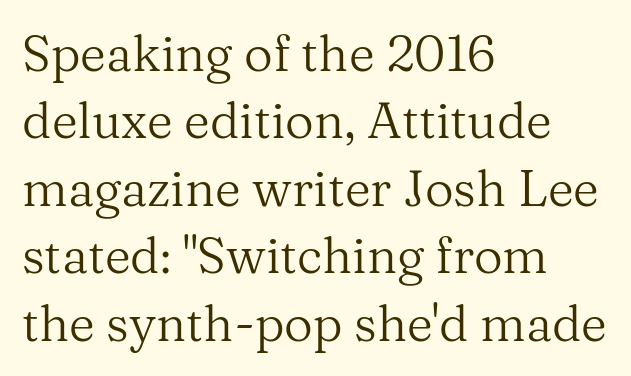
{"serif": "yes", "italic": "no", "bold": "no", "weight": "regular", "width": "normal", "stroke_contrast": "medium", "x_height": "medium", "monospaced": "no", "underline": "no", "align": "left", "line_spacing": "normal", "line_spacing_ratio": 1.35, "letter_spacing": "normal", "letter_spacing_em": 0.0, "glyph_px": 50}
